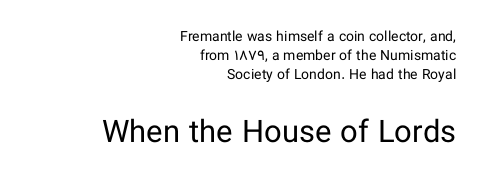
Q: Is the text bold? A: No.
Q: Is the text italic (slanted)? A: No, it is upright.
Q: Is the typeface a serif or a sans-serif typeface? A: Sans-serif.
Q: Is the text underlined? A: No.
Q: How is the paragraph aligned? A: Right-aligned.
Q: Is the spacing between letters normal or unusually wide? A: Normal.
Q: Is the spacing between lines tight, normal or loose? A: Normal.
Q: Which block of text is set in a larger size, the first (top) or the second (bottom)? A: The second (bottom) one.
Q: Width (condensed, normal, or wide)? A: Normal.
Q: Stroke contrast? A: Low.
Q: x-height? A: Medium.
Q: Monospaced? A: No.
